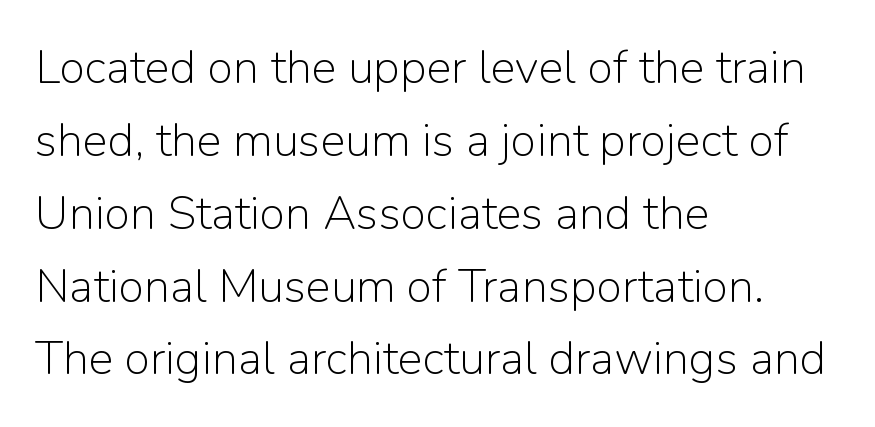
Q: Is the text bold? A: No.
Q: Is the text italic (slanted)? A: No, it is upright.
Q: Is the typeface a serif or a sans-serif typeface? A: Sans-serif.
Q: Is the text underlined? A: No.
Q: How is the paragraph aligned? A: Left-aligned.
Q: Is the spacing between letters normal or unusually wide? A: Normal.
Q: Is the spacing between lines tight, normal or loose? A: Normal.
Q: Width (condensed, normal, or wide)? A: Normal.
Q: Stroke contrast? A: Low.
Q: x-height? A: Medium.
Q: Monospaced? A: No.
